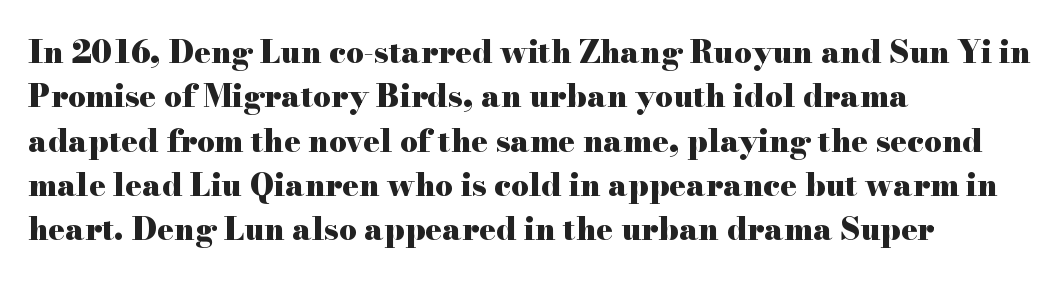
Q: Is the text bold? A: Yes.
Q: Is the text italic (slanted)? A: No, it is upright.
Q: Is the typeface a serif or a sans-serif typeface? A: Serif.
Q: Is the text underlined? A: No.
Q: How is the paragraph aligned? A: Left-aligned.
Q: Is the spacing between letters normal or unusually wide? A: Normal.
Q: Is the spacing between lines tight, normal or loose? A: Normal.
Q: Width (condensed, normal, or wide)? A: Wide.
Q: Stroke contrast? A: High.
Q: x-height? A: Small.
Q: Monospaced? A: No.
